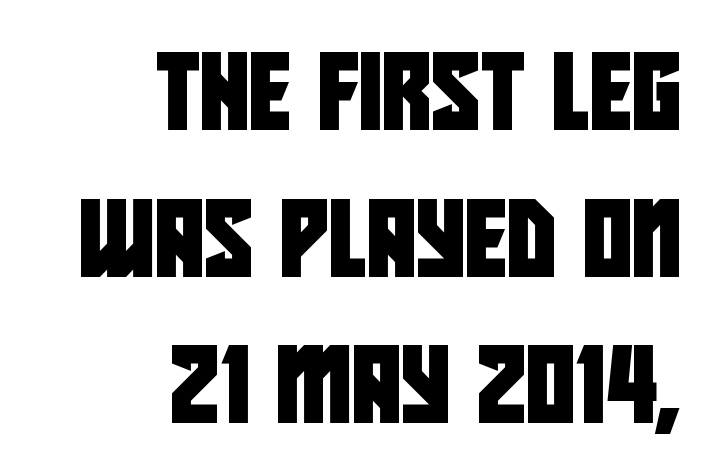
Reading down the column, the eye jumps a long way to each next line. The face used here is proportionally spaced, like ordinary book or web type. What stands out about the letter spacing? Nothing — it is the standard amount. Typographically, this falls in the sans-serif category. In CSS terms this would be text-align: right. Just letters on the line, the space beneath them empty.
